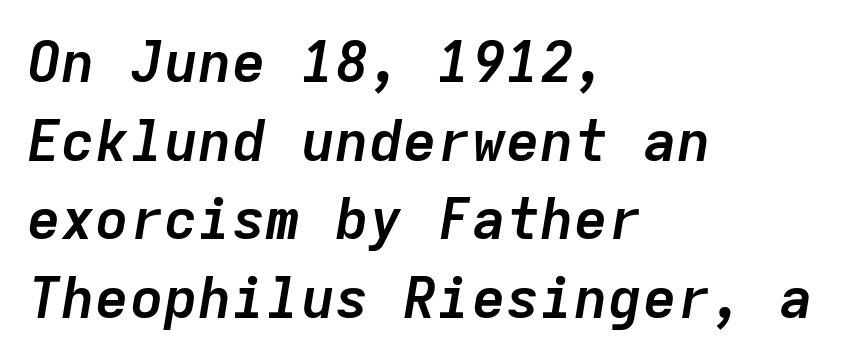
Quick note: underline off. The rendering uses typewriter-style spacing with identical character cells. Horizontally, the lines are justified to the leading edge only. The glyphs have the mass of a bold cut.
